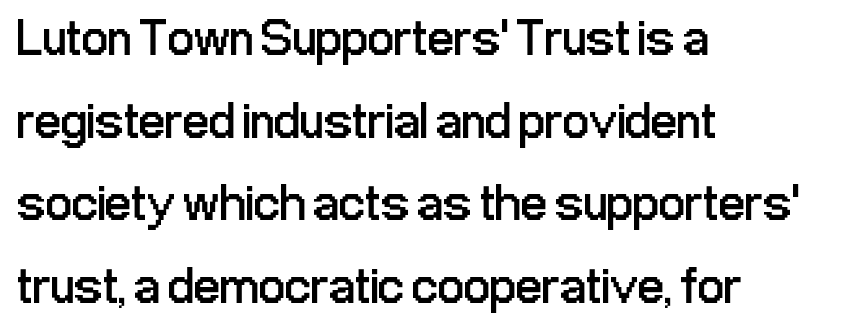
The line-height multiplier appears to be the usual default. Stroke terminals: plain, sans-serif. Does extra space separate the letters? No, they use regular spacing. This sample is left-justified, so line endings fall wherever the words run out. The typography opts for an upright posture over an oblique one. Character widths vary here, with narrow letters taking less room than wide ones.
